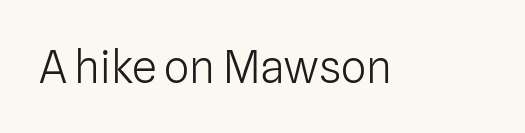
The text was rendered using a sans face with plain stroke endings. Tracking value appears to be zero — textbook default spacing. The cut favours lightness, reaching ordinary text weight at its darkest. This is the regular roman posture of the typeface. Spacing verdict: proportional, widths tailored to each character.
